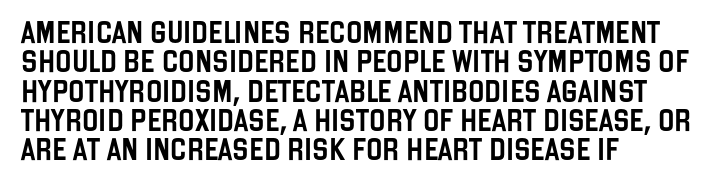
The image shows 22 px text type, upright; set left-aligned, normal line spacing (1.33x), normal letter spacing, not underlined.
